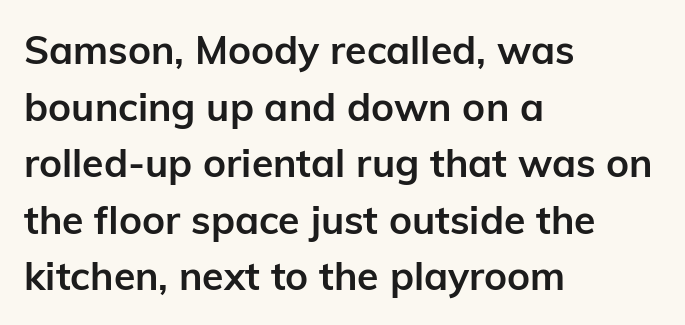
Does the type have serifs? No, each stem ends abruptly. The lines in this sample share a left origin and differ only in where they stop. How are the letters spaced? Ordinarily, with no added tracking. What weight is shown? A full bold with thick strokes. Spacing verdict: proportional, widths tailored to each character.
